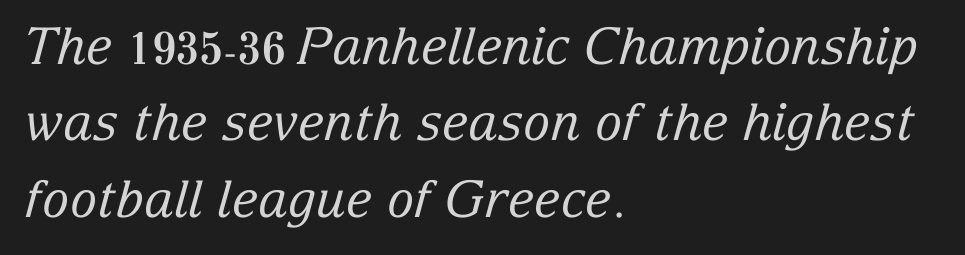
The image shows 51 px regular-weight serif type, italic (leaning right); set left-aligned, normal line spacing (1.5x), normal letter spacing, not underlined; low stroke contrast and a medium x-height.
